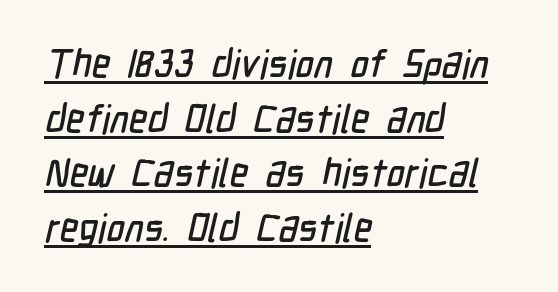
The image shows 39 px condensed sans-serif type; set left-aligned, normal line spacing (1.4x), normal letter spacing, underlined; low stroke contrast and a medium x-height.
